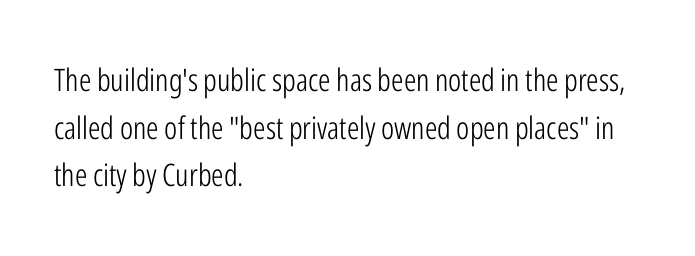
{"serif": "no", "italic": "no", "bold": "no", "weight": "light", "width": "condensed", "stroke_contrast": "low", "x_height": "medium", "monospaced": "no", "underline": "no", "align": "left", "line_spacing": "normal", "line_spacing_ratio": 1.54, "letter_spacing": "normal", "letter_spacing_em": 0.0, "glyph_px": 31}
